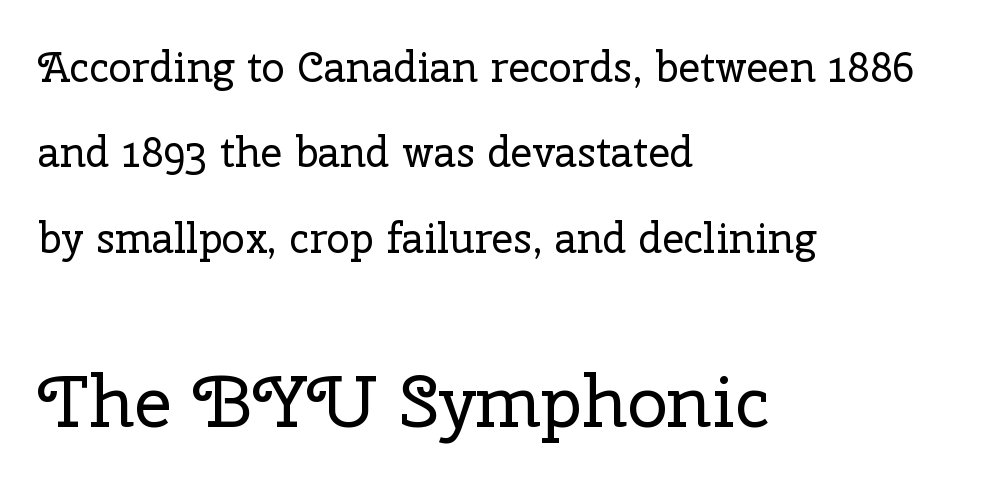
Each letter keeps its own natural width here, so spacing adapts to shape. Does the copy run flush right? No — it runs flush left. Character size in the trailing block exceeds that of the leading block. Is this a sans? No — the strokes have serifs. Glance below the letters and you will spot only blank space.
